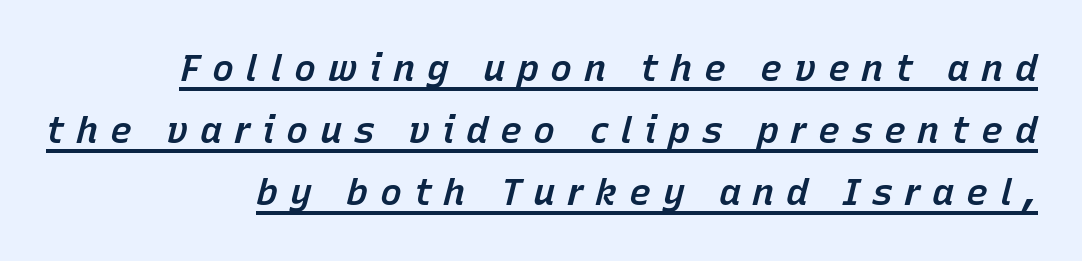
What's the leading like? Ordinary, nothing unusual. Each line ends at the same right margin while the left side varies. Underline: present. Firm but not heavy-handed strokes: this text is semibold.
